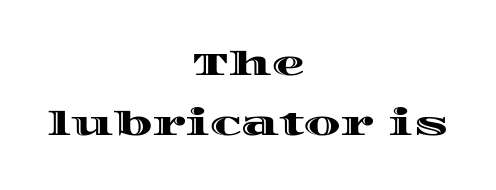
{"italic": "no", "width": "wide", "x_height": "large", "monospaced": "no", "underline": "no", "align": "center", "line_spacing_ratio": 1.83, "letter_spacing": "normal", "letter_spacing_em": 0.0, "glyph_px": 33}
